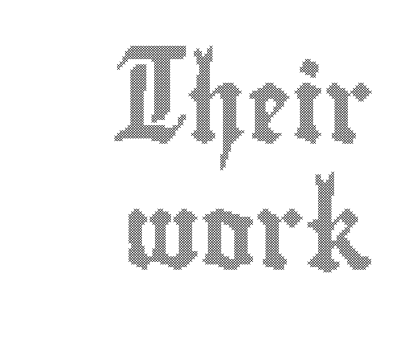
The image shows 74 px condensed type, upright; set right-aligned, normal line spacing (1.7x), normal letter spacing, not underlined; a small x-height.
